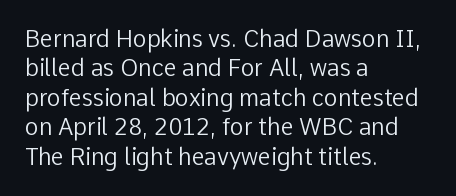
The image shows 23 px text type, upright; set left-aligned, normal line spacing (1.28x), normal letter spacing, not underlined.
